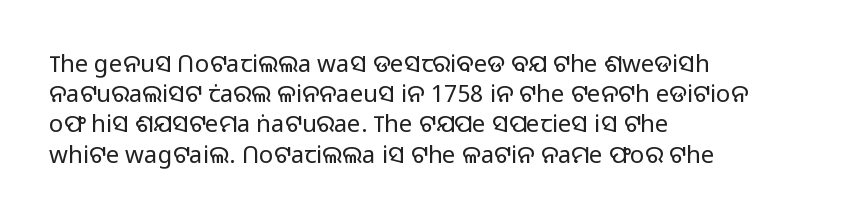
The image shows 24 px text type, upright; set left-aligned, normal line spacing (1.26x), normal letter spacing, not underlined.
